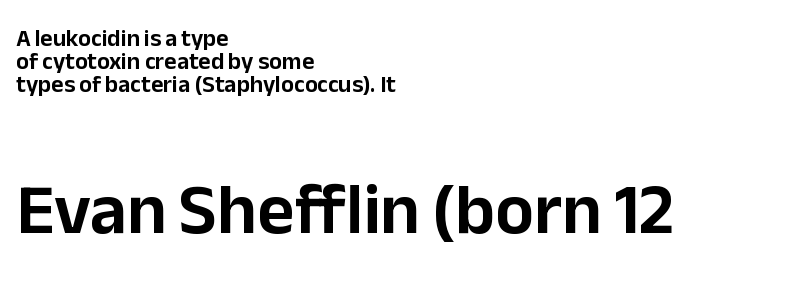
The image shows 72 px sans-serif type, upright; set left-aligned, tight line spacing (0.96x), normal letter spacing, not underlined; the second (bottom) block is 3.0x larger; low stroke contrast and a medium x-height.
